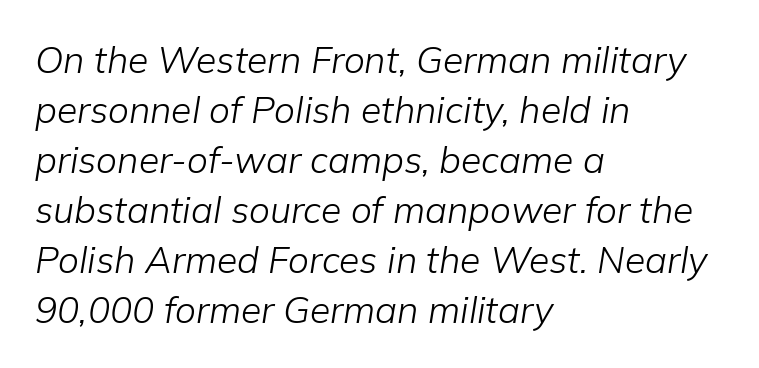
The image shows 37 px light type, italic (leaning right); set left-aligned, normal line spacing (1.35x), normal letter spacing, not underlined; low stroke contrast and a medium x-height.
